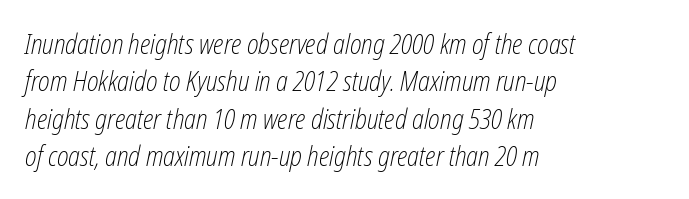
Q: Is the text bold? A: No.
Q: Is the text italic (slanted)? A: Yes, it leans right by about 12 degrees.
Q: Is the text underlined? A: No.
Q: How is the paragraph aligned? A: Left-aligned.
Q: Is the spacing between letters normal or unusually wide? A: Normal.
Q: Is the spacing between lines tight, normal or loose? A: Normal.
